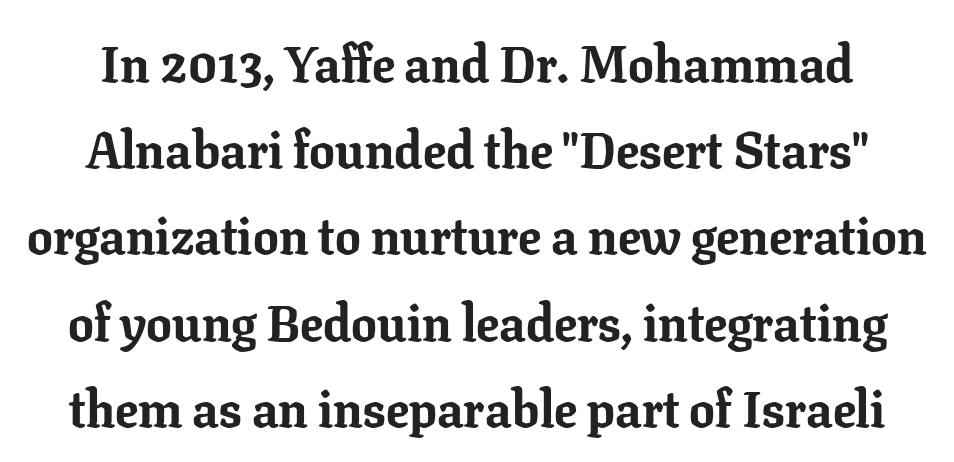
Thick stems and heavy bowls — unmistakably bold. Italic? Not at all — the glyphs are vertical. In terms of letterform style, serifs are clearly present. Proportional: the letters do not fall into vertical columns. Summary of vertical rhythm: regular, with standard interline spacing. Glyph-to-glyph distance matches everyday printed text.
